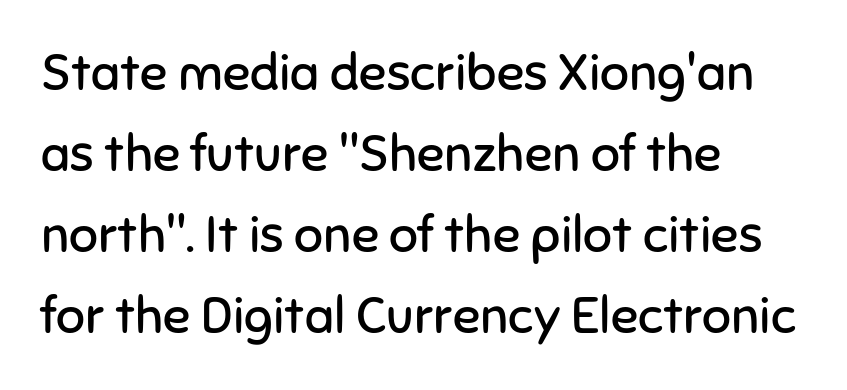
{"serif": "no", "italic": "no", "bold": "no", "weight": "regular", "width": "normal", "stroke_contrast": "low", "x_height": "medium", "monospaced": "no", "underline": "no", "align": "left", "line_spacing": "normal", "line_spacing_ratio": 1.59, "letter_spacing": "normal", "letter_spacing_em": 0.0, "glyph_px": 51}
